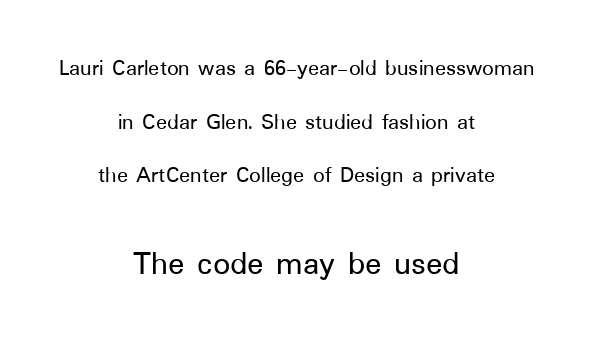
Q: Is the text italic (slanted)? A: No, it is upright.
Q: Is the typeface a serif or a sans-serif typeface? A: Sans-serif.
Q: Is the text underlined? A: No.
Q: How is the paragraph aligned? A: Centered.
Q: Is the spacing between letters normal or unusually wide? A: Normal.
Q: Is the spacing between lines tight, normal or loose? A: Loose.
Q: Which block of text is set in a larger size, the first (top) or the second (bottom)? A: The second (bottom) one.
Q: Width (condensed, normal, or wide)? A: Normal.
Q: Stroke contrast? A: Low.
Q: x-height? A: Medium.
Q: Monospaced? A: No.
